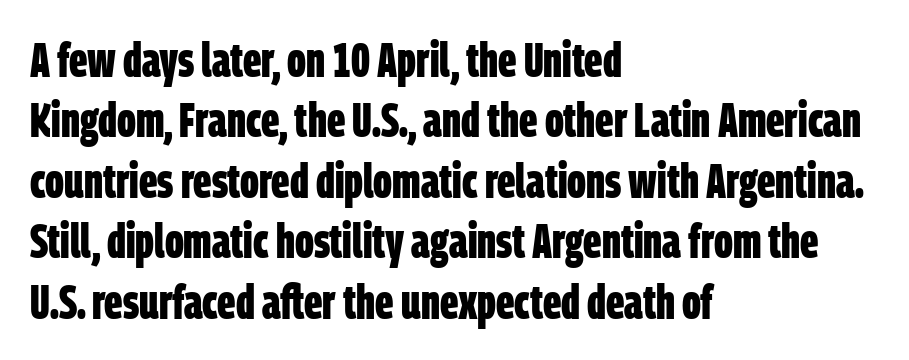
You could call the tracking neutral — neither tight nor loose. Thick stems and heavy bowls — unmistakably bold. Here the designer chose a conventional face with non-uniform glyph widths. The lines sit at an ordinary, default distance from one another.
